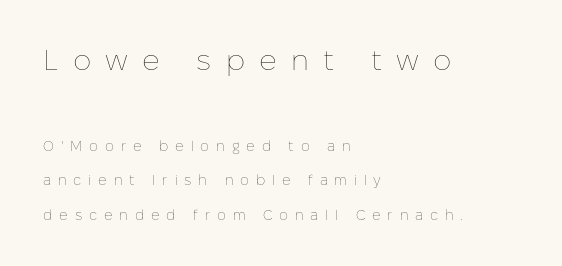
{"italic": "no", "bold": "no", "weight": "thin", "width": "normal", "stroke_contrast": "low", "x_height": "medium", "monospaced": "no", "underline": "no", "align": "left", "line_spacing": "loose", "line_spacing_ratio": 2.47, "letter_spacing": "wide", "letter_spacing_em": 0.49, "larger_block": "first", "size_ratio": 2.07, "glyph_px": 29}
